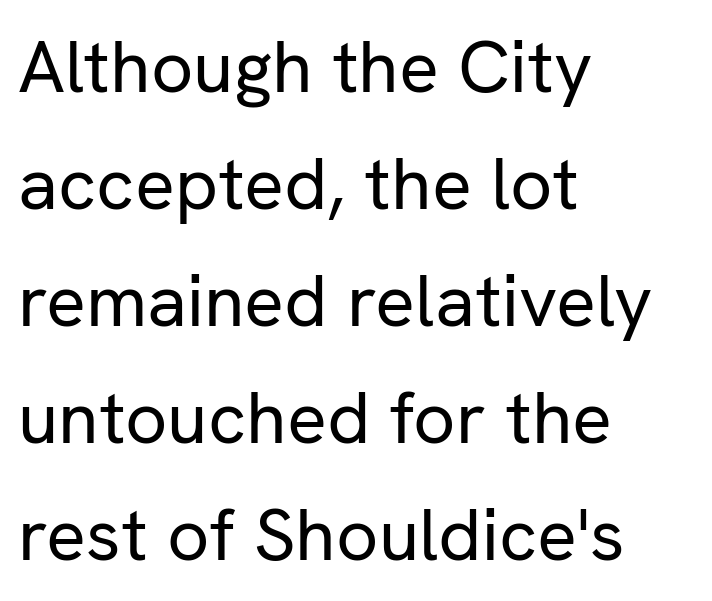
Q: Is the text bold? A: No.
Q: Is the text italic (slanted)? A: No, it is upright.
Q: Is the typeface a serif or a sans-serif typeface? A: Sans-serif.
Q: Is the text underlined? A: No.
Q: How is the paragraph aligned? A: Left-aligned.
Q: Is the spacing between letters normal or unusually wide? A: Normal.
Q: Is the spacing between lines tight, normal or loose? A: Normal.
Q: Width (condensed, normal, or wide)? A: Normal.
Q: Stroke contrast? A: Low.
Q: x-height? A: Medium.
Q: Monospaced? A: No.
